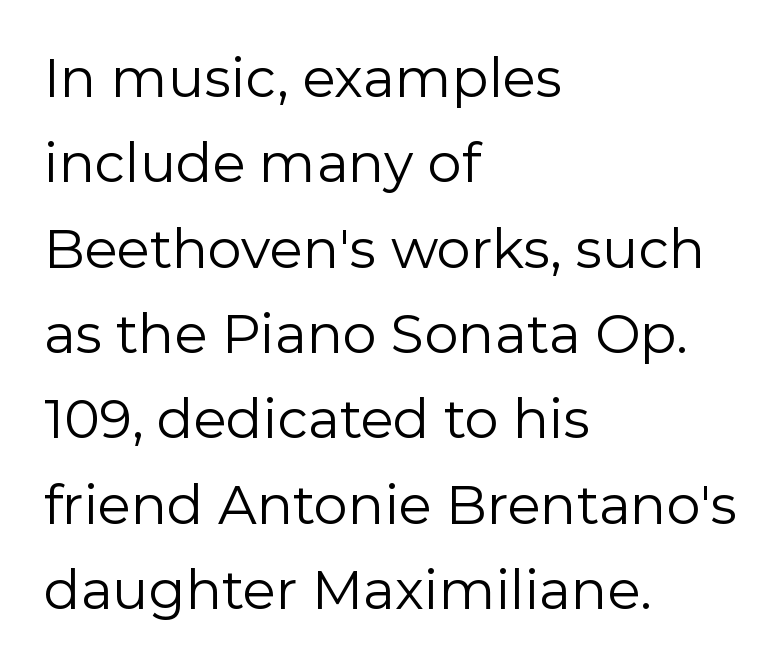
{"serif": "no", "italic": "no", "bold": "no", "weight": "regular", "width": "normal", "stroke_contrast": "low", "x_height": "medium", "monospaced": "no", "underline": "no", "align": "left", "line_spacing": "normal", "line_spacing_ratio": 1.58, "letter_spacing": "normal", "letter_spacing_em": 0.0, "glyph_px": 54}
